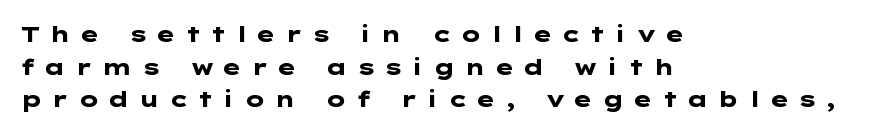
The image shows 22 px bold type, upright; set left-aligned, normal line spacing (1.48x), unusually wide letter spacing (+0.37 em), not underlined.
